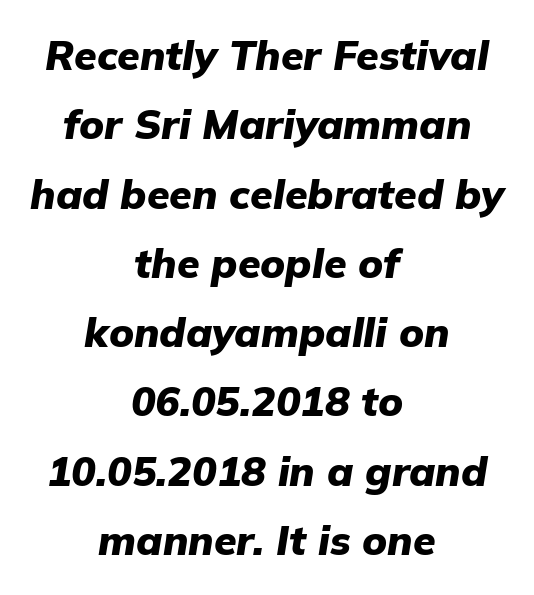
Spacing verdict: proportional, widths tailored to each character. Reading down the column, the eye jumps a familiar distance to each next line. Decoration check: the copy has no underline. Every row of glyphs is offset so its center matches the block's center.
